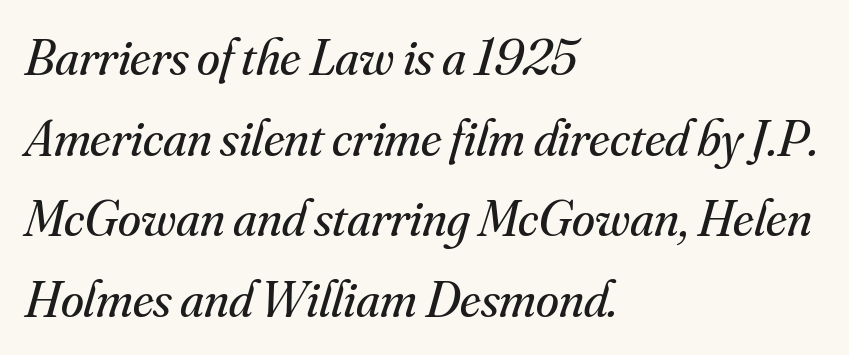
{"serif": "yes", "italic": "yes", "lean": "right", "slant_degrees": 16, "bold": "no", "weight": "regular", "width": "normal", "stroke_contrast": "medium", "x_height": "small", "monospaced": "no", "underline": "no", "align": "left", "line_spacing": "normal", "line_spacing_ratio": 1.55, "letter_spacing": "normal", "letter_spacing_em": 0.0, "glyph_px": 52}
